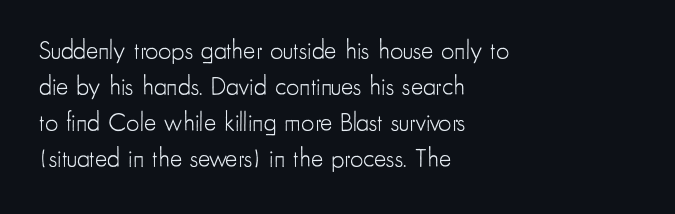
{"italic": "no", "bold": "no", "underline": "no", "align": "left", "line_spacing": "normal", "line_spacing_ratio": 1.39, "letter_spacing": "normal", "letter_spacing_em": 0.0, "glyph_px": 26}
